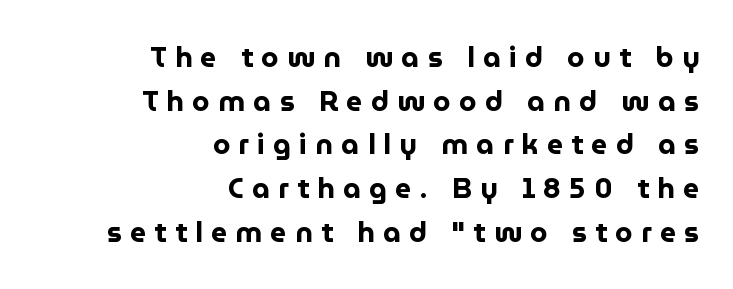
Q: Is the text bold? A: Yes.
Q: Is the text italic (slanted)? A: No, it is upright.
Q: Is the typeface a serif or a sans-serif typeface? A: Sans-serif.
Q: Is the text underlined? A: No.
Q: How is the paragraph aligned? A: Right-aligned.
Q: Is the spacing between letters normal or unusually wide? A: Unusually wide.
Q: Is the spacing between lines tight, normal or loose? A: Normal.
Q: Width (condensed, normal, or wide)? A: Normal.
Q: Stroke contrast? A: Low.
Q: x-height? A: Medium.
Q: Monospaced? A: No.
